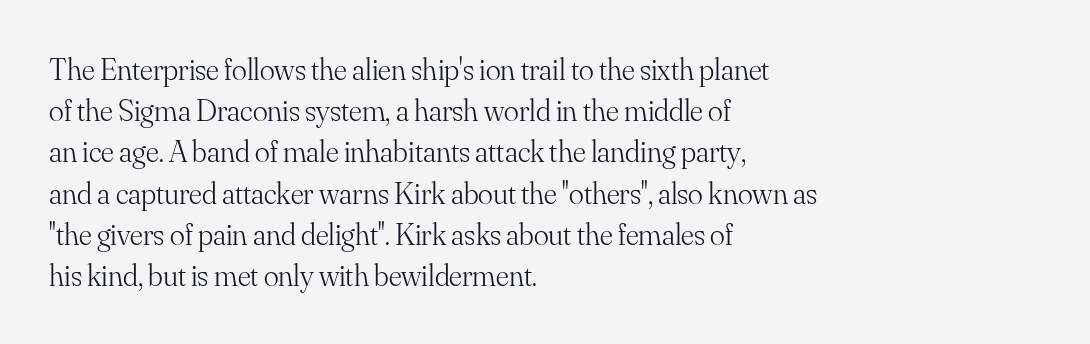
The lines in this sample share a left origin and differ only in where they stop. Beneath every word, the page is bare. The line texture is even and compact thanks to regular tracking. This sample uses a serif face. Counters stay open thanks to moderate or lighter strokes.
